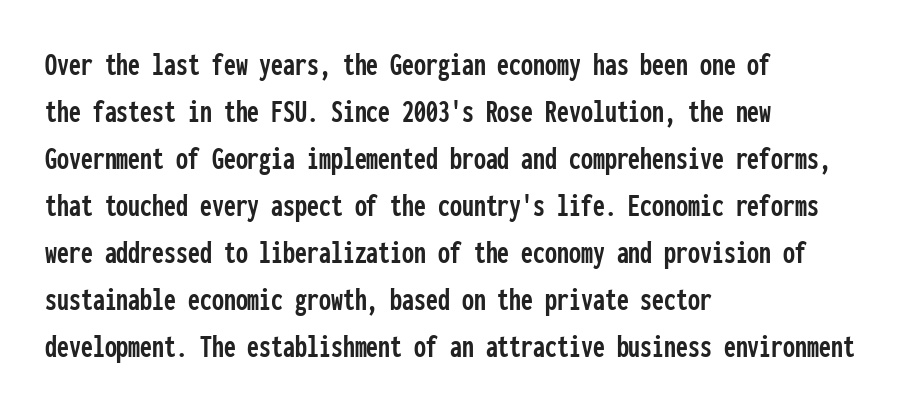
Each letter, wide or thin by design, is forced into the same width here. The rendering anchors every line to the left-hand side. Words appear dense and cohesive because spacing is normal. The specimen reads as upright at a glance. The passage shown stacks its lines at a standard gap.
